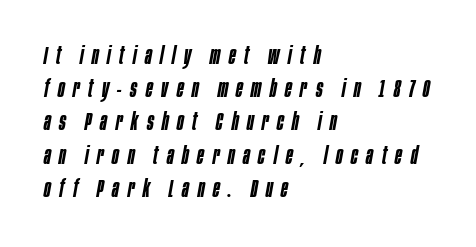
{"italic": "yes", "lean": "right", "slant_degrees": 10, "bold": "semi", "underline": "no", "align": "left", "line_spacing": "normal", "line_spacing_ratio": 1.33, "letter_spacing": "wide", "letter_spacing_em": 0.34, "glyph_px": 25}
